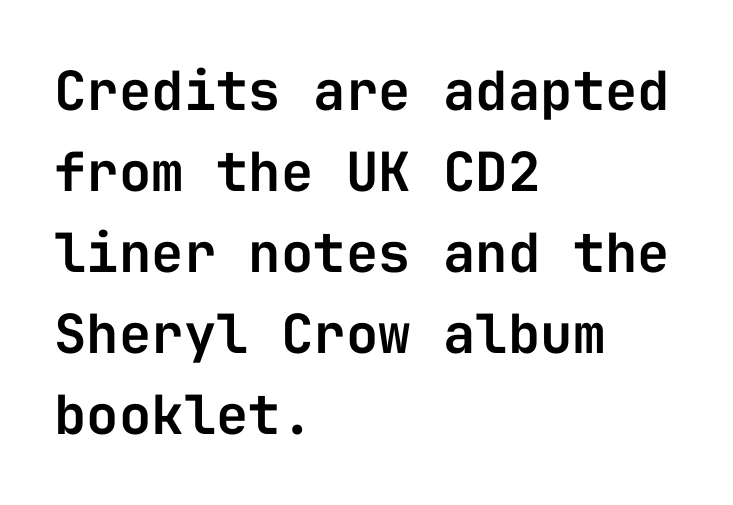
Lines of text with bare space underneath. Here the designer chose a console-style face with uniform glyph widths. Between one letter and the next there's only the usual sliver of space. To sum up the face: it is a sans, with no serifs. The paragraph shown leans on its left margin.
